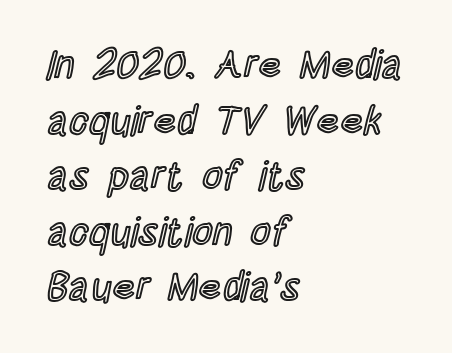
{"width": "condensed", "x_height": "large", "monospaced": "no", "underline": "no", "align": "left", "line_spacing": "normal", "line_spacing_ratio": 1.39, "letter_spacing": "normal", "letter_spacing_em": 0.0, "glyph_px": 40}
